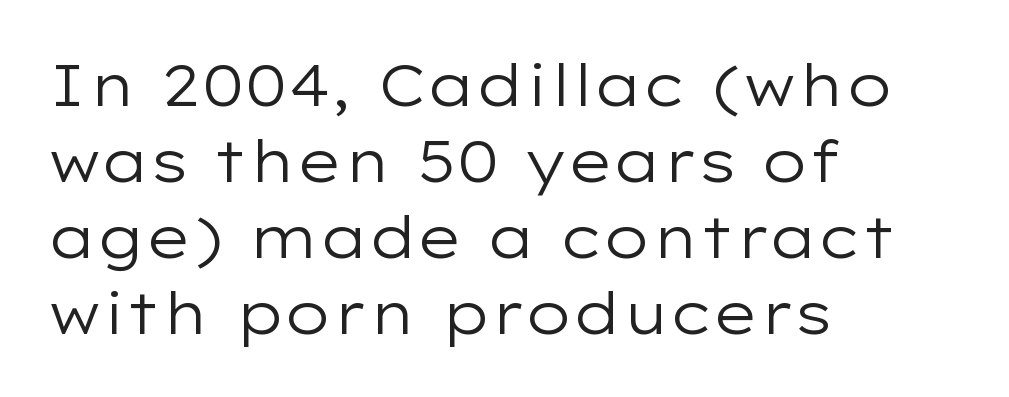
{"serif": "no", "italic": "no", "bold": "no", "weight": "regular", "width": "wide", "stroke_contrast": "low", "x_height": "medium", "monospaced": "no", "underline": "no", "align": "left", "line_spacing": "normal", "line_spacing_ratio": 1.31, "letter_spacing": "normal", "letter_spacing_em": 0.0, "glyph_px": 58}
